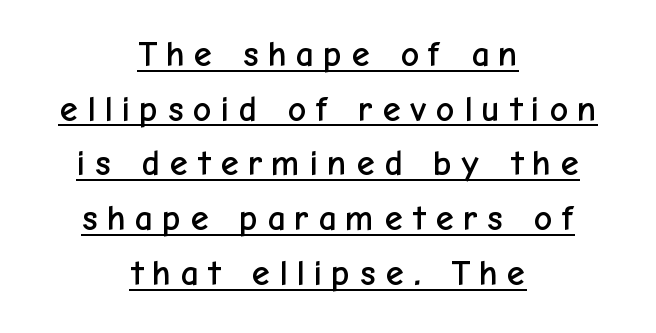
The image shows 36 px sans-serif type, upright; set centered, normal line spacing (1.52x), unusually wide letter spacing (+0.23 em), underlined; low stroke contrast and a medium x-height.
